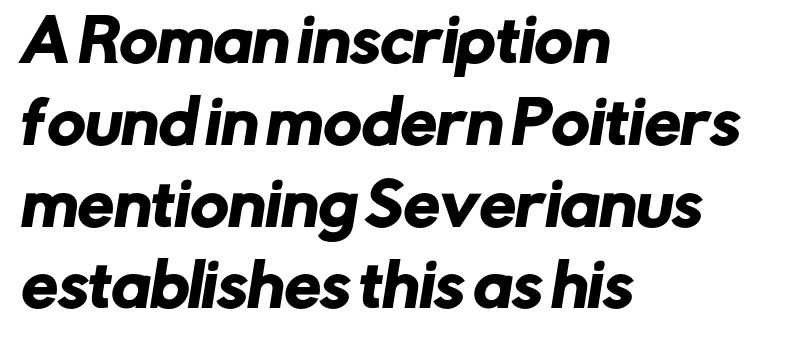
Is this a fixed-width face? No — the glyphs have proportional, varying widths. Baseline-to-baseline distance is the conventional proportion of letter height. This rendering uses left alignment, leaving the right contour irregular. Quick note: underline off.
